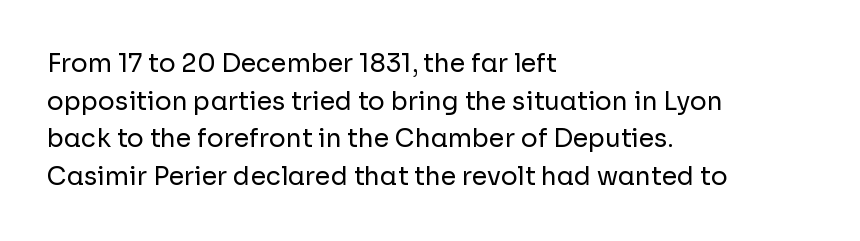
The face used here is rendered with its standard letterfit. Just letters on the line, the space beneath them empty. Caption: face not bold, strokes unweighted. Line spacing here is normal.
